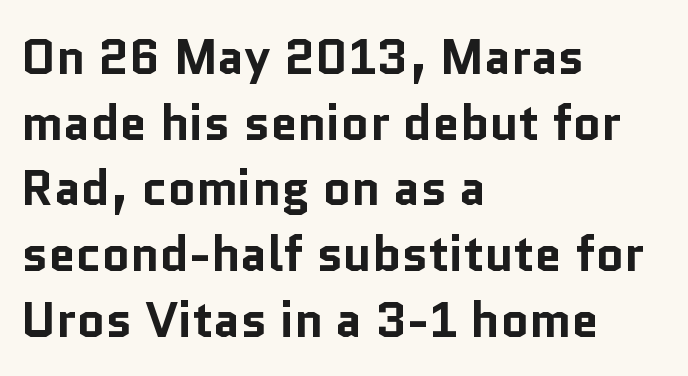
{"serif": "no", "italic": "no", "bold": "yes", "weight": "bold", "width": "normal", "stroke_contrast": "low", "x_height": "medium", "monospaced": "no", "underline": "no", "align": "left", "line_spacing": "normal", "line_spacing_ratio": 1.34, "letter_spacing": "normal", "letter_spacing_em": 0.0, "glyph_px": 49}
